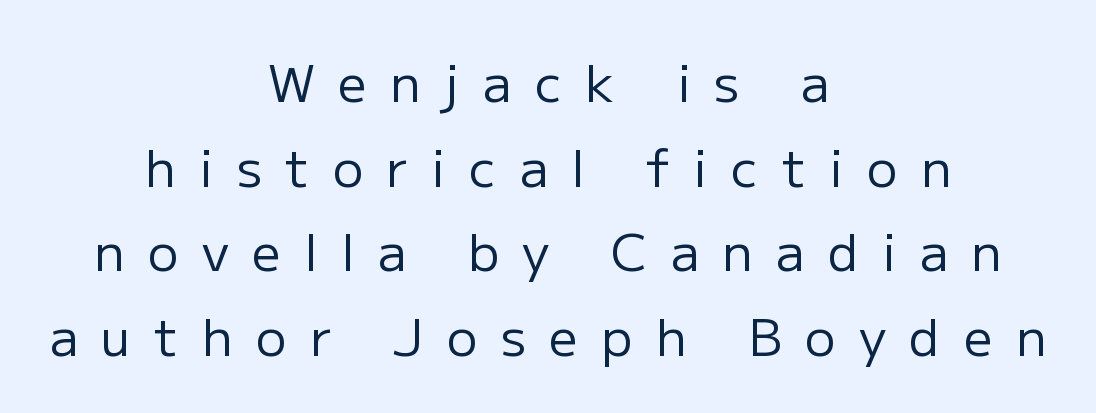
The image shows 51 px regular-weight sans-serif type, upright; set centered, normal line spacing (1.66x), unusually wide letter spacing (+0.46 em), not underlined; low stroke contrast and a medium x-height.
